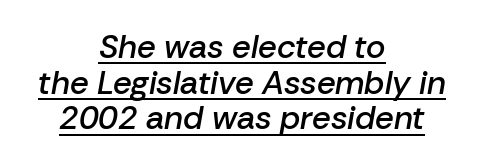
Q: Is the text bold? A: Semi-bold.
Q: Is the text italic (slanted)? A: Yes, it leans right by about 10 degrees.
Q: Is the text underlined? A: Yes.
Q: How is the paragraph aligned? A: Centered.
Q: Is the spacing between letters normal or unusually wide? A: Normal.
Q: Is the spacing between lines tight, normal or loose? A: Tight.
Q: Width (condensed, normal, or wide)? A: Normal.
Q: Stroke contrast? A: Low.
Q: x-height? A: Medium.
Q: Monospaced? A: No.
